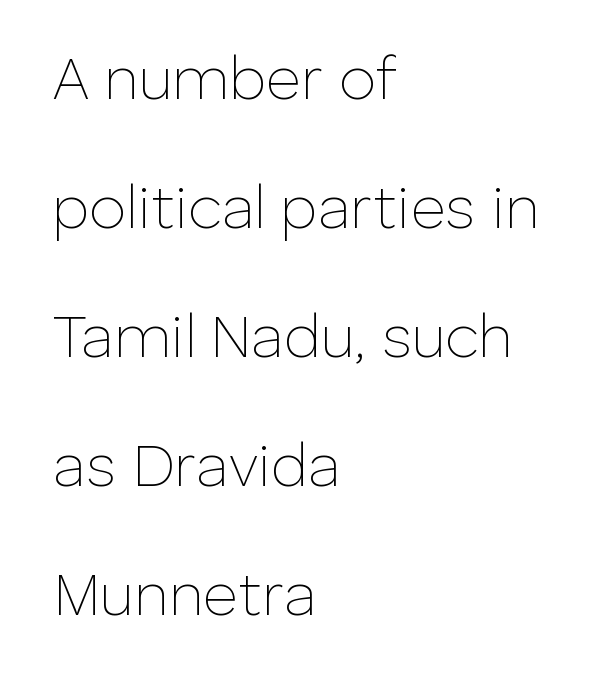
The image shows 60 px thin sans-serif type, upright; set left-aligned, loose line spacing (2.15x), normal letter spacing, not underlined; low stroke contrast and a medium x-height.
